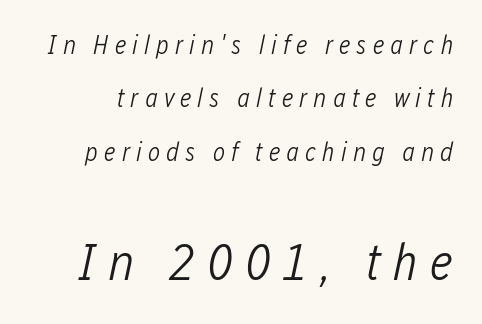
Q: Is the text bold? A: No.
Q: Is the text italic (slanted)? A: Yes, it leans right by about 12 degrees.
Q: Is the text underlined? A: No.
Q: Is the spacing between letters normal or unusually wide? A: Unusually wide.
Q: Is the spacing between lines tight, normal or loose? A: Loose.
Q: Which block of text is set in a larger size, the first (top) or the second (bottom)? A: The second (bottom) one.
Q: Width (condensed, normal, or wide)? A: Condensed.
Q: Stroke contrast? A: Low.
Q: x-height? A: Medium.
Q: Monospaced? A: No.
